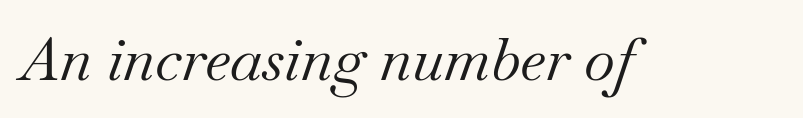
Q: Is the text bold? A: No.
Q: Is the text italic (slanted)? A: Yes, it leans right by about 18 degrees.
Q: Is the typeface a serif or a sans-serif typeface? A: Serif.
Q: Is the text underlined? A: No.
Q: Is the spacing between letters normal or unusually wide? A: Normal.
Q: Width (condensed, normal, or wide)? A: Normal.
Q: Stroke contrast? A: Medium.
Q: x-height? A: Small.
Q: Monospaced? A: No.
